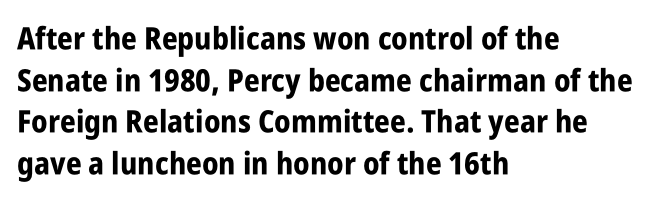
{"serif": "no", "italic": "no", "bold": "yes", "weight": "bold", "width": "condensed", "stroke_contrast": "low", "x_height": "large", "monospaced": "no", "underline": "no", "align": "left", "line_spacing": "normal", "line_spacing_ratio": 1.34, "letter_spacing": "normal", "letter_spacing_em": 0.0, "glyph_px": 31}
